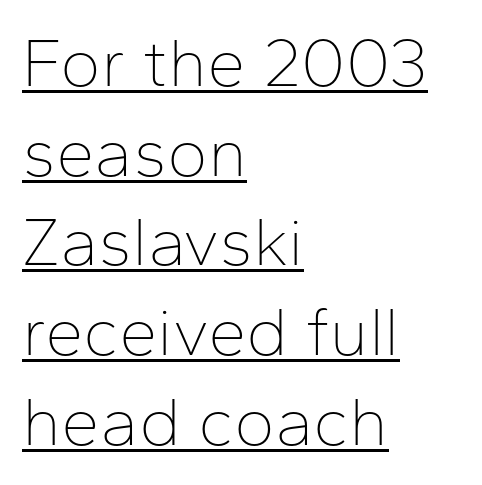
The face used here is a sans, in the tradition of grotesques and geometrics. This is underlined copy, the kind a proofreader might mark for attention. Reading down the column, the eye jumps a familiar distance to each next line. A quiet, ordinary-to-light weight characterises the typeface. The face used here is proportionally spaced, like ordinary book or web type.
